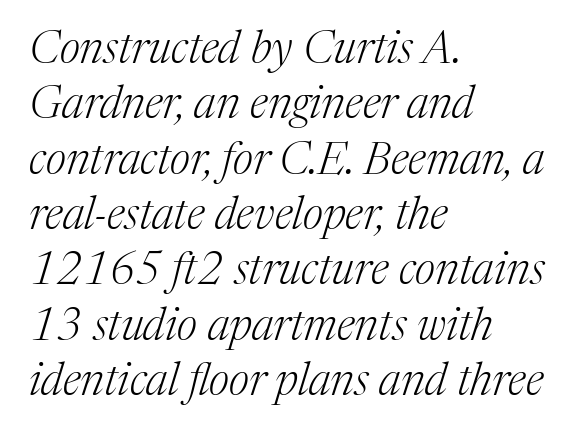
{"serif": "yes", "italic": "yes", "lean": "right", "slant_degrees": 17, "bold": "no", "weight": "light", "width": "normal", "stroke_contrast": "medium", "x_height": "medium", "monospaced": "no", "underline": "no", "align": "left", "line_spacing_ratio": 1.23, "letter_spacing": "normal", "letter_spacing_em": 0.0, "glyph_px": 45}
